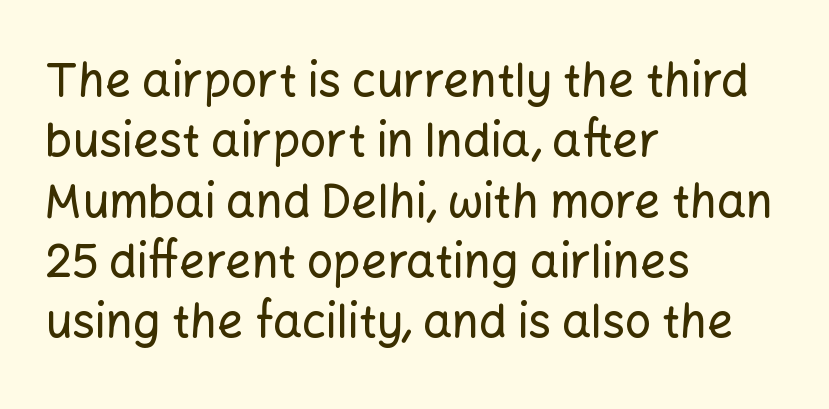
Quick note: underline off. One glance says typical: line gaps are just what's usual. Is the letter spacing exaggerated? No — it looks like the ordinary default. Which margin do the lines hug? The left one — the right edge is uneven. Every character sits straight up, as roman type does.
